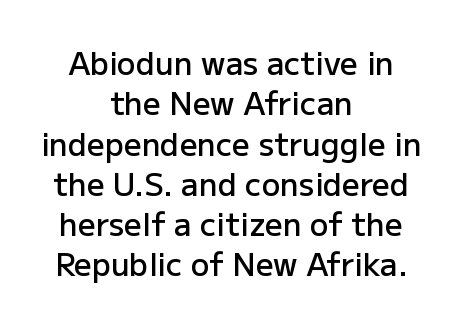
{"serif": "no", "italic": "no", "bold": "semi", "weight": "semibold", "width": "normal", "stroke_contrast": "low", "x_height": "medium", "monospaced": "no", "underline": "no", "align": "center", "line_spacing": "normal", "line_spacing_ratio": 1.3, "letter_spacing": "normal", "letter_spacing_em": 0.0, "glyph_px": 31}
